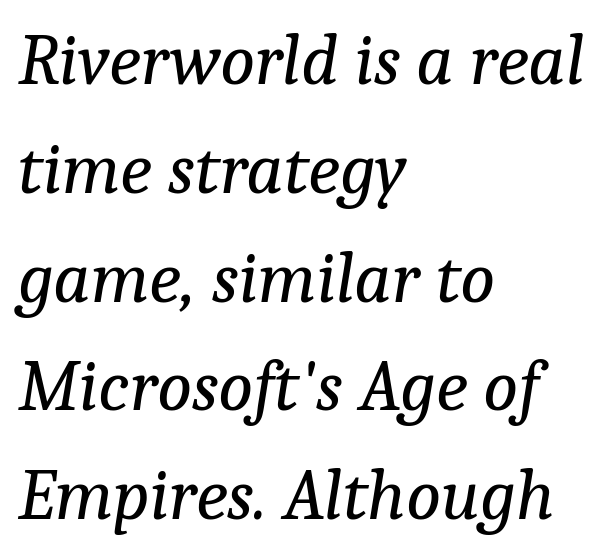
{"serif": "yes", "italic": "yes", "lean": "right", "slant_degrees": 9, "bold": "no", "weight": "regular", "width": "normal", "stroke_contrast": "low", "x_height": "medium", "monospaced": "no", "underline": "no", "align": "left", "line_spacing": "normal", "line_spacing_ratio": 1.49, "letter_spacing": "normal", "letter_spacing_em": 0.0, "glyph_px": 73}
